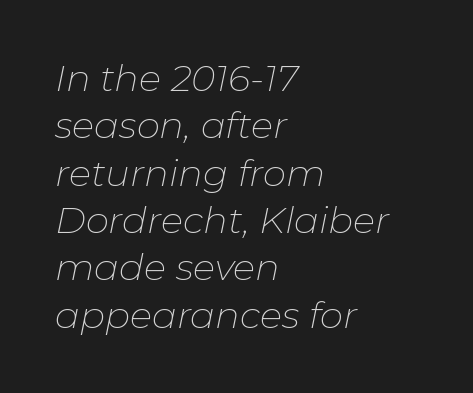
Short and long lines alike share a common starting point at left. The lines sit at an ordinary, default distance from one another. Is this a fixed-width face? No — the glyphs have proportional, varying widths. The area under the type is left untouched. Slant detected: the letters are inclined. Words appear dense and cohesive because spacing is normal.
